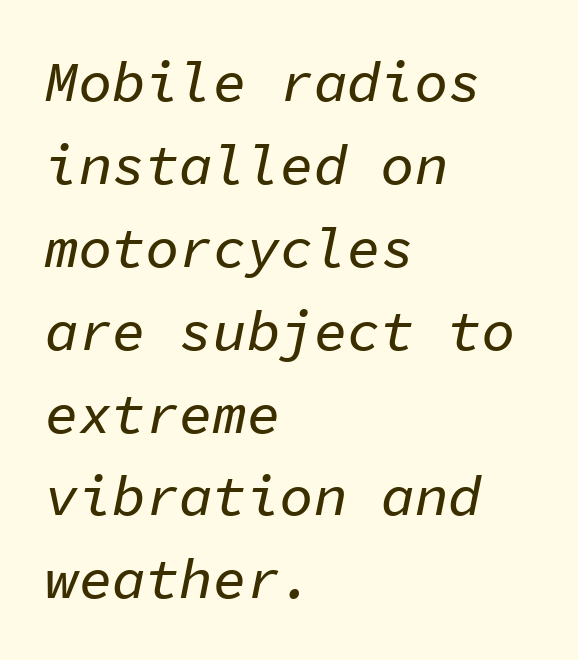
Q: Is the text italic (slanted)? A: Yes, it leans right by about 11 degrees.
Q: Is the text underlined? A: No.
Q: How is the paragraph aligned? A: Left-aligned.
Q: Is the spacing between letters normal or unusually wide? A: Normal.
Q: Is the spacing between lines tight, normal or loose? A: Normal.
Q: Width (condensed, normal, or wide)? A: Normal.
Q: Stroke contrast? A: Low.
Q: x-height? A: Medium.
Q: Monospaced? A: Yes.
